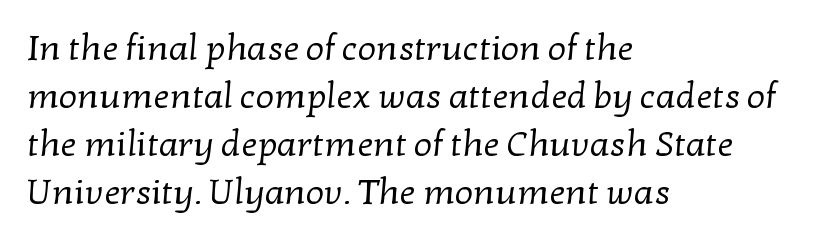
Q: Is the text bold? A: No.
Q: Is the typeface a serif or a sans-serif typeface? A: Serif.
Q: Is the text underlined? A: No.
Q: How is the paragraph aligned? A: Left-aligned.
Q: Is the spacing between letters normal or unusually wide? A: Normal.
Q: Is the spacing between lines tight, normal or loose? A: Normal.
Q: Width (condensed, normal, or wide)? A: Normal.
Q: Stroke contrast? A: Low.
Q: x-height? A: Medium.
Q: Monospaced? A: No.
